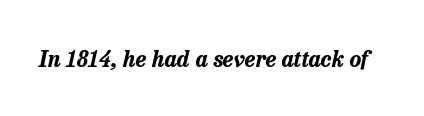
Q: Is the text bold? A: Yes.
Q: Is the text italic (slanted)? A: Yes, it leans right by about 13 degrees.
Q: Is the text underlined? A: No.
Q: Is the spacing between letters normal or unusually wide? A: Normal.
